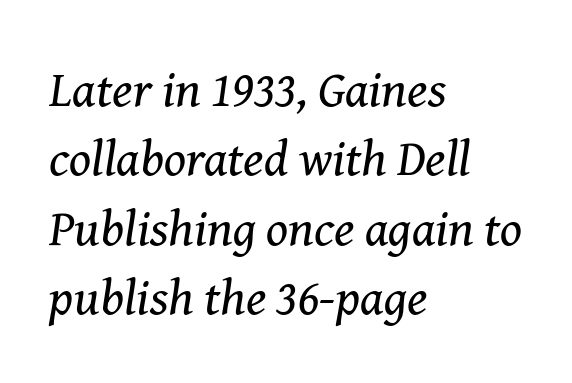
{"serif": "yes", "italic": "yes", "lean": "right", "slant_degrees": 8, "bold": "no", "weight": "regular", "width": "normal", "stroke_contrast": "medium", "x_height": "medium", "monospaced": "no", "underline": "no", "align": "left", "line_spacing": "normal", "line_spacing_ratio": 1.36, "letter_spacing": "normal", "letter_spacing_em": 0.0, "glyph_px": 51}
